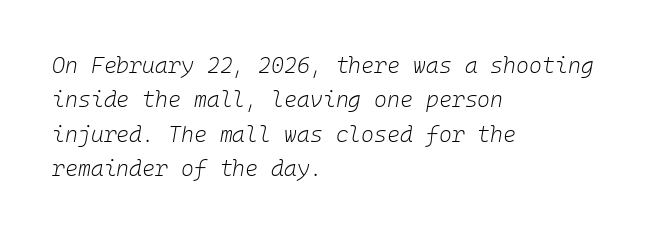
The image shows 22 px text type, italic (leaning right); set left-aligned, normal line spacing (1.56x), normal letter spacing, not underlined.
